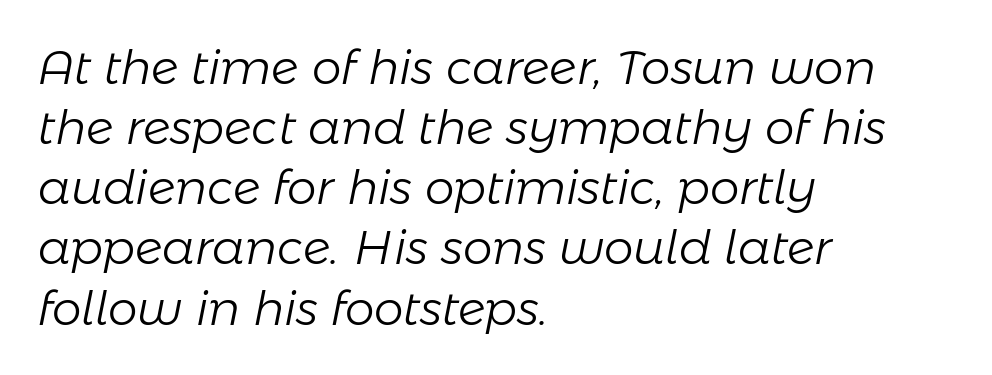
The image shows 47 px light type, italic (leaning right); set left-aligned, normal line spacing (1.28x), normal letter spacing, not underlined; low stroke contrast and a medium x-height.
